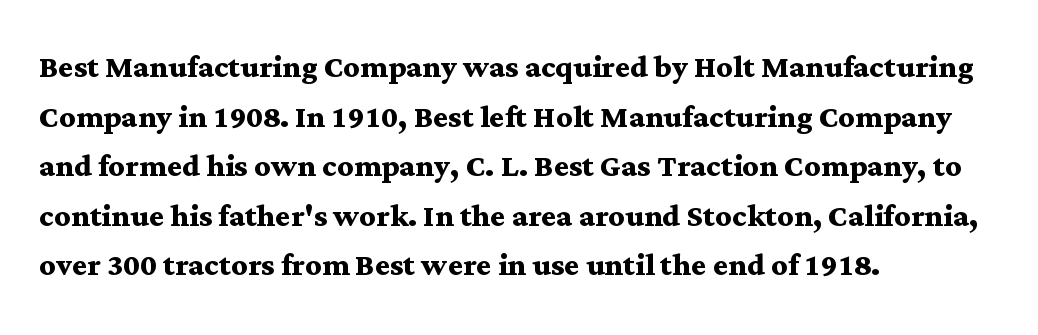
The area under the type is left untouched. What kind of face is this? One with serifs. The sample has been set heavy, in full bold. Posture: upright roman. No extra tracking has been applied to these lines.
